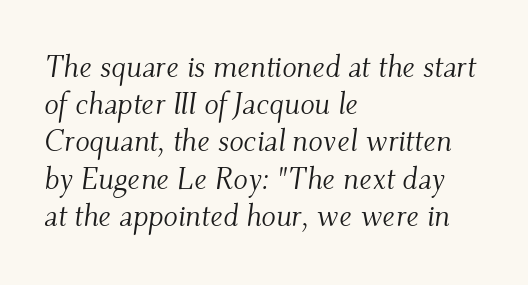
The image shows 30 px light serif type, italic (leaning right); set left-aligned, line spacing 1.24x, normal letter spacing, not underlined; medium stroke contrast and a small x-height.
